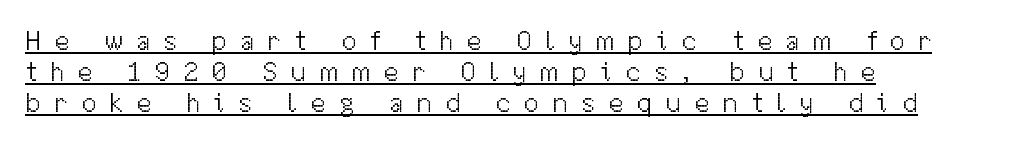
{"serif": "no", "italic": "no", "bold": "no", "weight": "light", "width": "normal", "stroke_contrast": "medium", "x_height": "medium", "monospaced": "no", "underline": "yes", "align": "left", "line_spacing": "tight", "line_spacing_ratio": 1.1, "letter_spacing": "wide", "letter_spacing_em": 0.46, "glyph_px": 28}
